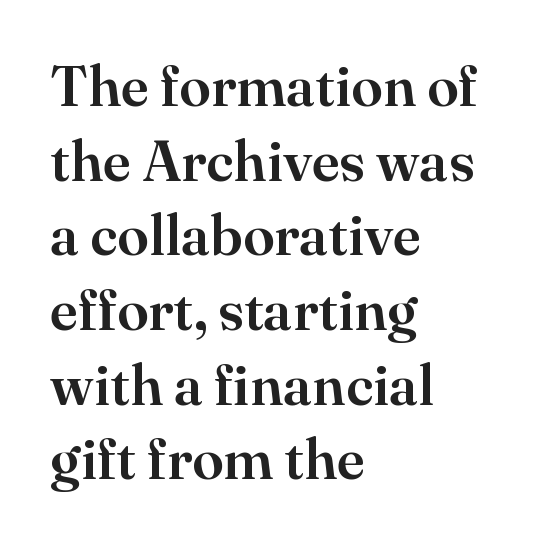
A normal amount of white space separates one row of letters from the next. Letter spacing: default. Is this a fixed-width face? No — the glyphs have proportional, varying widths. Underline: absent. I'd call this a serif setting — the letters wear small feet. Notice how the stems are strictly vertical — no italics here.
